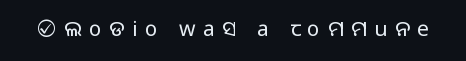
The image shows 21 px text type, upright; set unusually wide letter spacing (+0.36 em), not underlined.
